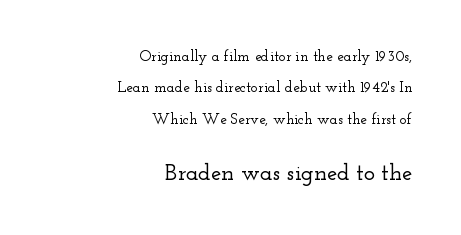
The image shows 23 px text type, upright; set right-aligned, loose line spacing (2.1x), normal letter spacing, not underlined; the second (bottom) block is 1.53x larger.
